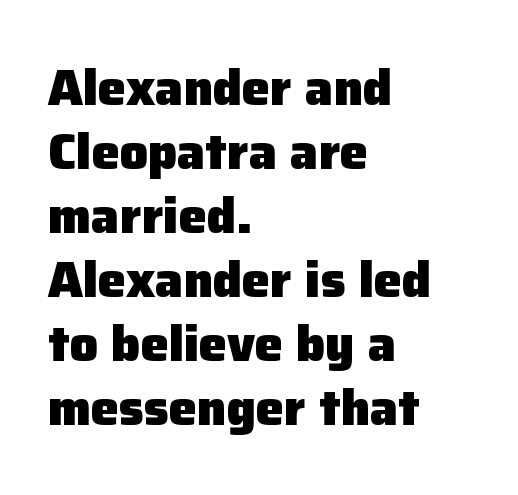
The image shows 50 px heavy sans-serif type, upright; set left-aligned, normal line spacing (1.28x), normal letter spacing, not underlined; low stroke contrast and a medium x-height.
